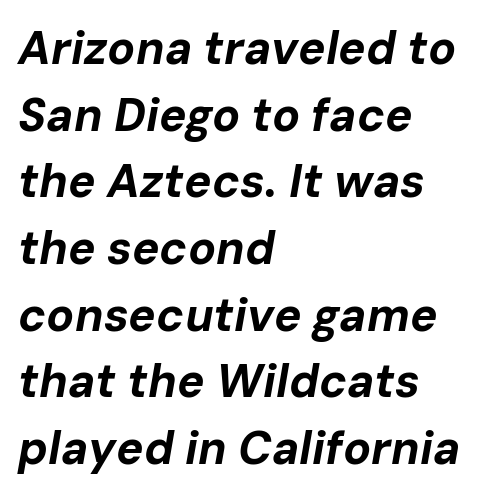
The image shows 46 px bold type, italic (leaning right); set left-aligned, normal line spacing (1.45x), normal letter spacing, not underlined; low stroke contrast and a medium x-height.
